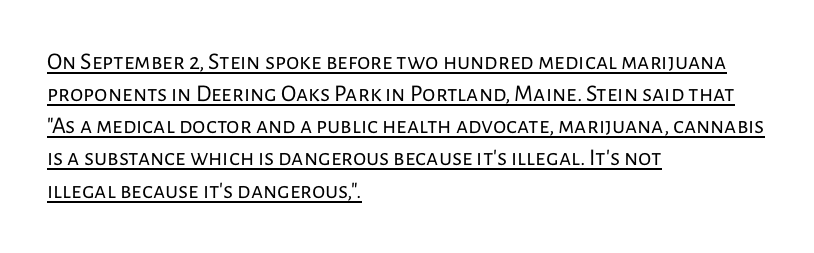
{"italic": "no", "bold": "no", "underline": "yes", "align": "left", "line_spacing": "normal", "line_spacing_ratio": 1.34, "letter_spacing": "normal", "letter_spacing_em": 0.0, "glyph_px": 24}
